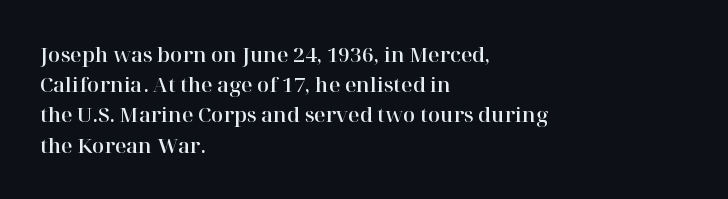
Words float on clear page, feet unadorned. Quick note: not italic, upright. Is there much room between lines? A standard amount, neither cramped nor airy. This sample is left-justified, so line endings fall wherever the words run out. Between one letter and the next there's only the usual sliver of space.
